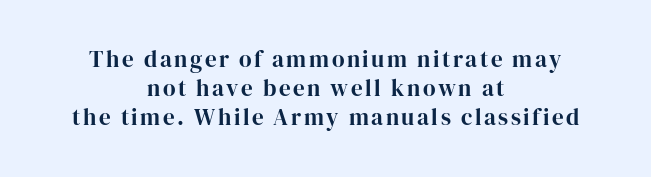
The rendering positions every line midway between the sides. Any mark beneath the type? The region is blank. Normally led — the rows are evenly, conventionally spaced. Every character sits straight up, as roman type does.
